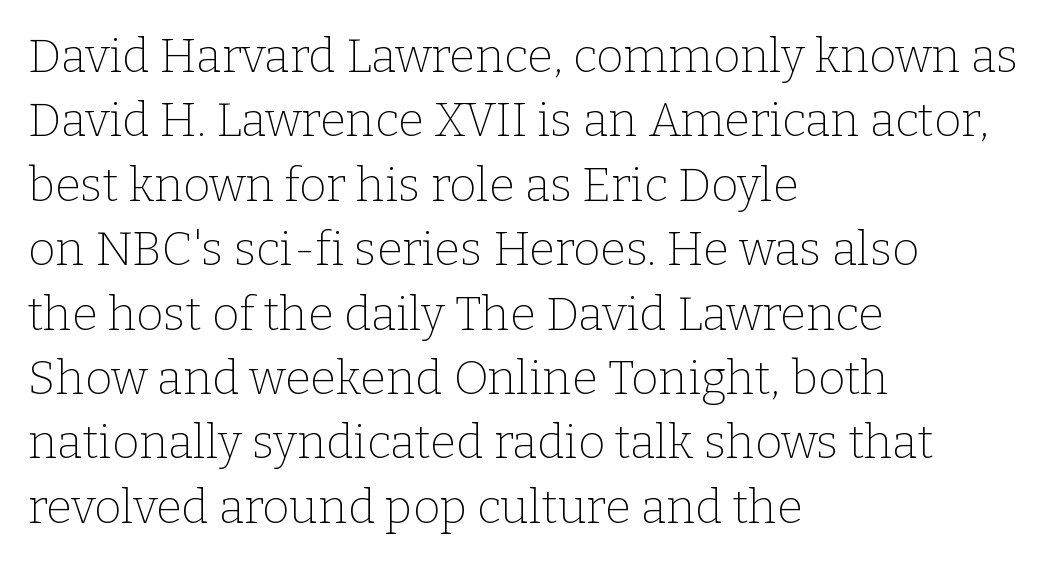
{"serif": "yes", "italic": "no", "bold": "no", "weight": "thin", "width": "normal", "stroke_contrast": "low", "x_height": "medium", "monospaced": "no", "underline": "no", "align": "left", "line_spacing": "normal", "line_spacing_ratio": 1.37, "letter_spacing": "normal", "letter_spacing_em": 0.0, "glyph_px": 47}
